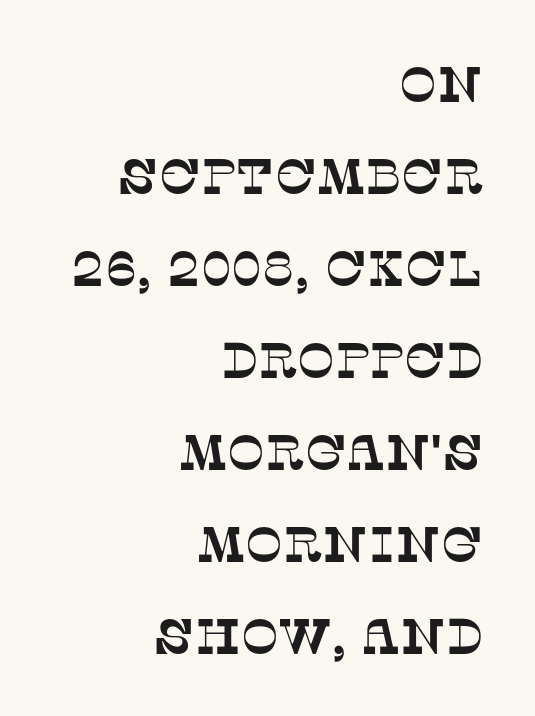
{"serif": "yes", "width": "normal", "stroke_contrast": "low", "x_height": "large", "monospaced": "no", "underline": "no", "align": "right", "line_spacing_ratio": 1.84, "letter_spacing": "normal", "letter_spacing_em": 0.0, "glyph_px": 50}
